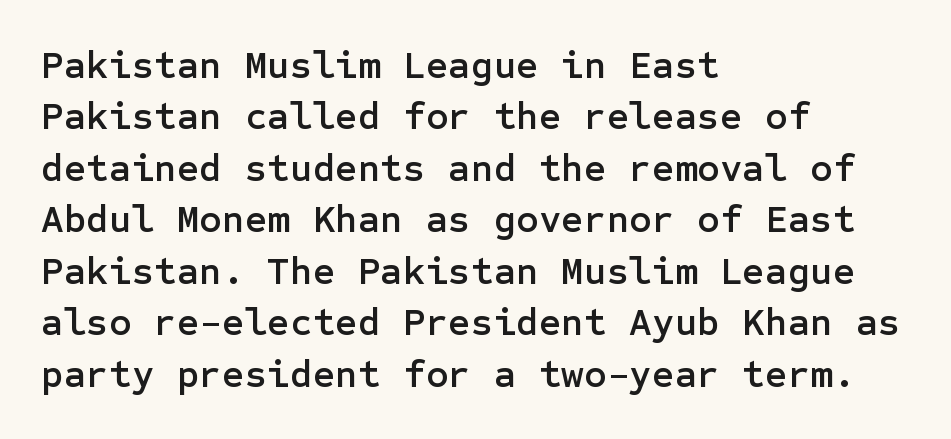
Q: Is the text italic (slanted)? A: No, it is upright.
Q: Is the typeface a serif or a sans-serif typeface? A: Sans-serif.
Q: Is the text underlined? A: No.
Q: How is the paragraph aligned? A: Left-aligned.
Q: Is the spacing between letters normal or unusually wide? A: Normal.
Q: Is the spacing between lines tight, normal or loose? A: Normal.
Q: Width (condensed, normal, or wide)? A: Normal.
Q: Stroke contrast? A: Low.
Q: x-height? A: Medium.
